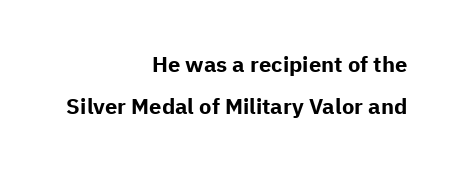
The image shows 22 px bold type, upright; set right-aligned, line spacing 1.89x, normal letter spacing, not underlined.
